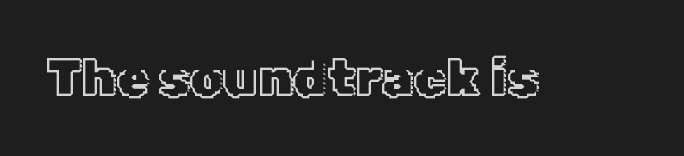
{"italic": "no", "width": "normal", "x_height": "medium", "monospaced": "no", "underline": "no", "letter_spacing": "normal", "letter_spacing_em": 0.0, "glyph_px": 52}
